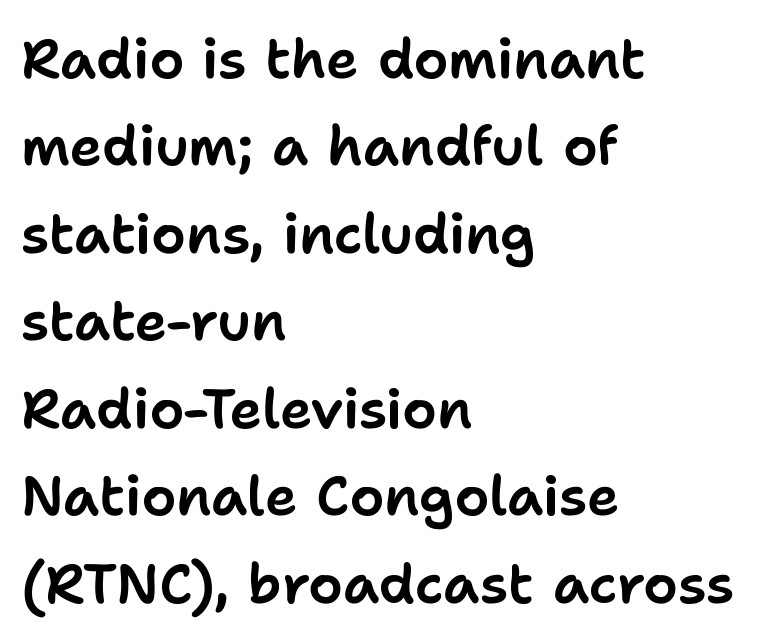
Q: Is the text italic (slanted)? A: No, it is upright.
Q: Is the typeface a serif or a sans-serif typeface? A: Sans-serif.
Q: Is the text underlined? A: No.
Q: How is the paragraph aligned? A: Left-aligned.
Q: Is the spacing between letters normal or unusually wide? A: Normal.
Q: Is the spacing between lines tight, normal or loose? A: Normal.
Q: Width (condensed, normal, or wide)? A: Normal.
Q: Stroke contrast? A: Low.
Q: x-height? A: Medium.
Q: Monospaced? A: No.
